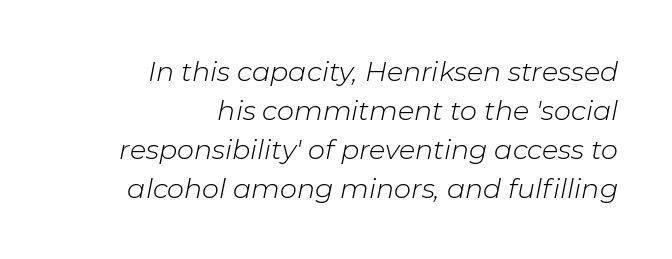
Q: Is the text bold? A: No.
Q: Is the text italic (slanted)? A: Yes, it leans right by about 11 degrees.
Q: Is the text underlined? A: No.
Q: How is the paragraph aligned? A: Right-aligned.
Q: Is the spacing between letters normal or unusually wide? A: Normal.
Q: Is the spacing between lines tight, normal or loose? A: Normal.
